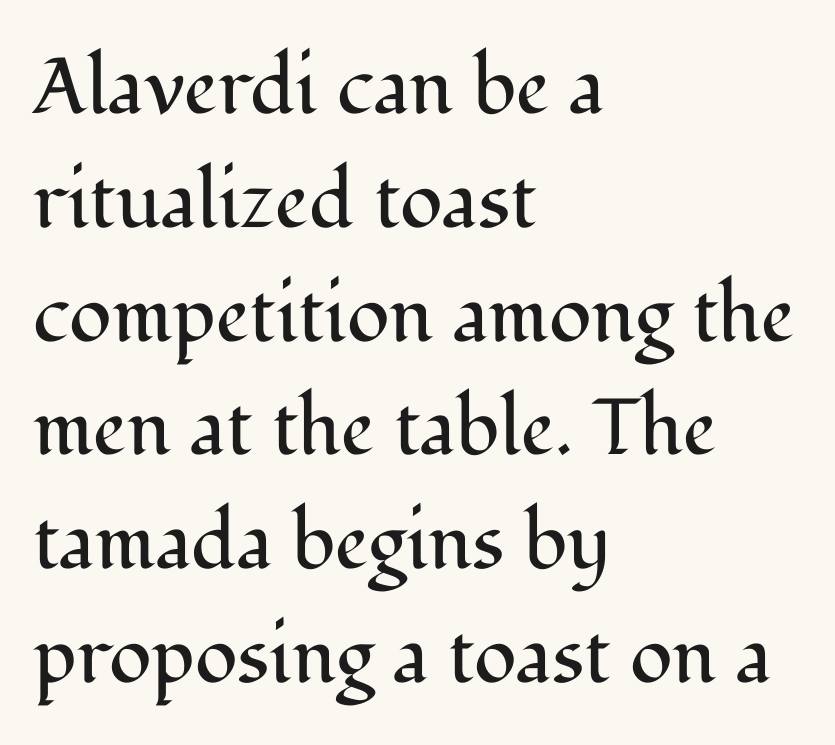
Q: Is the text bold? A: No.
Q: Is the text italic (slanted)? A: No, it is upright.
Q: Is the typeface a serif or a sans-serif typeface? A: Serif.
Q: Is the text underlined? A: No.
Q: How is the paragraph aligned? A: Left-aligned.
Q: Is the spacing between letters normal or unusually wide? A: Normal.
Q: Is the spacing between lines tight, normal or loose? A: Normal.
Q: Width (condensed, normal, or wide)? A: Normal.
Q: Stroke contrast? A: Medium.
Q: x-height? A: Medium.
Q: Monospaced? A: No.
